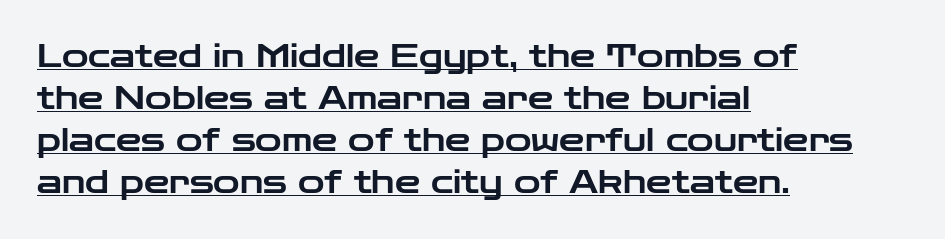
{"serif": "no", "italic": "no", "width": "wide", "stroke_contrast": "low", "x_height": "medium", "monospaced": "no", "underline": "yes", "align": "left", "line_spacing": "normal", "line_spacing_ratio": 1.31, "letter_spacing": "normal", "letter_spacing_em": 0.0, "glyph_px": 32}
